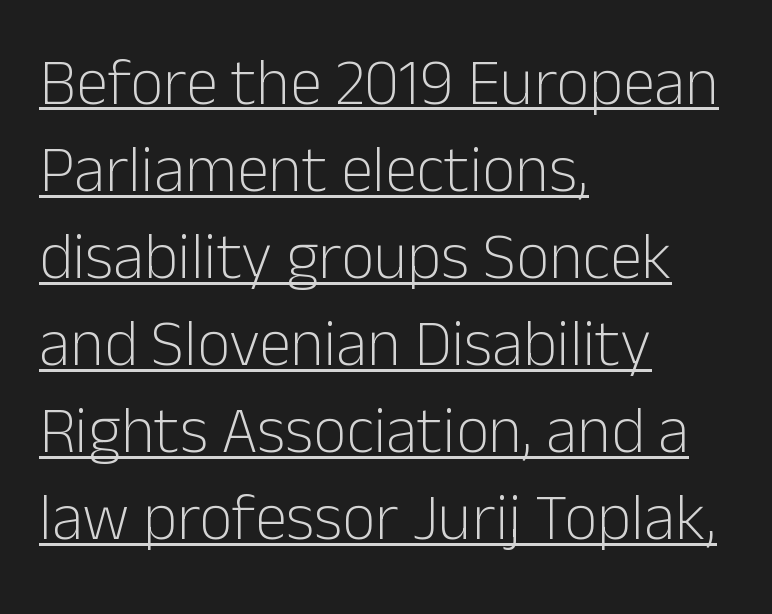
The image shows 65 px light sans-serif type, upright; set left-aligned, normal line spacing (1.34x), normal letter spacing, underlined; low stroke contrast and a medium x-height.
